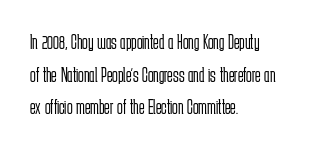
{"italic": "no", "bold": "no", "underline": "no", "align": "left", "line_spacing": "normal", "line_spacing_ratio": 1.55, "letter_spacing": "normal", "letter_spacing_em": 0.0, "glyph_px": 21}
